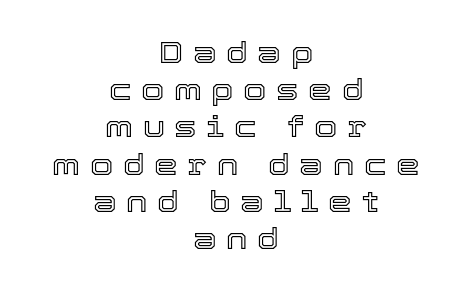
Q: Is the text italic (slanted)? A: No, it is upright.
Q: Is the text underlined? A: No.
Q: How is the paragraph aligned? A: Centered.
Q: Is the spacing between letters normal or unusually wide? A: Unusually wide.
Q: Width (condensed, normal, or wide)? A: Normal.
Q: x-height? A: Medium.
Q: Monospaced? A: No.
